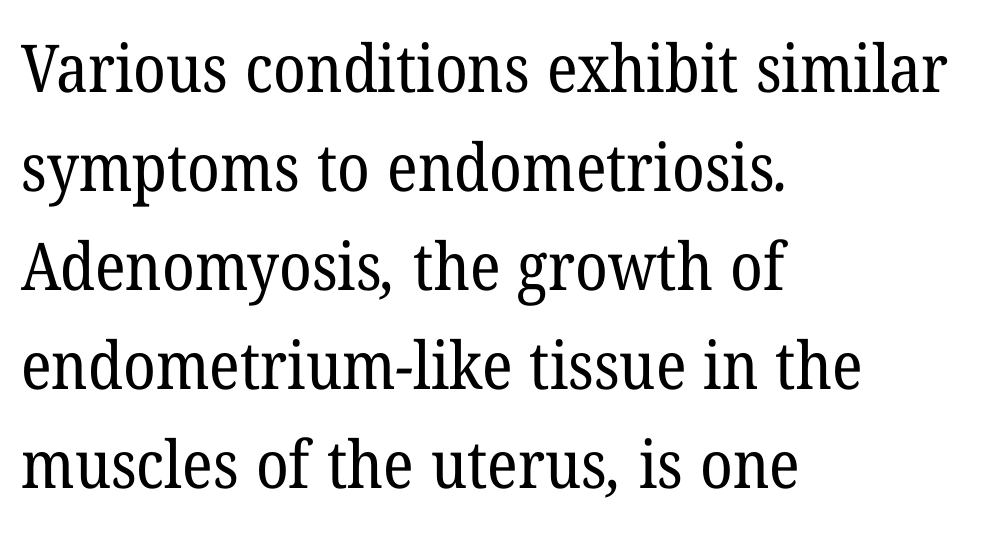
Note: serifs present on the glyphs. Honestly, there is no underline to notice here at all. Character widths vary here, with narrow letters taking less room than wide ones. The lines in this sample share a left origin and differ only in where they stop.
